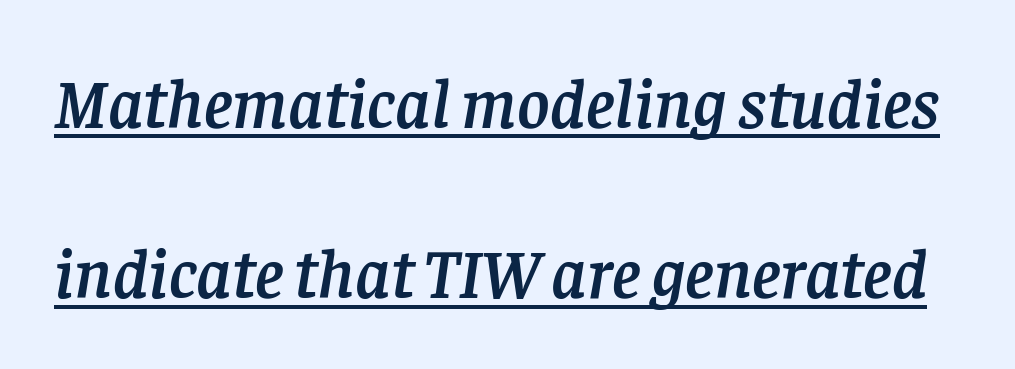
The image shows 70 px serif type, italic (leaning right); set loose line spacing (2.43x), normal letter spacing, underlined; low stroke contrast and a large x-height.
